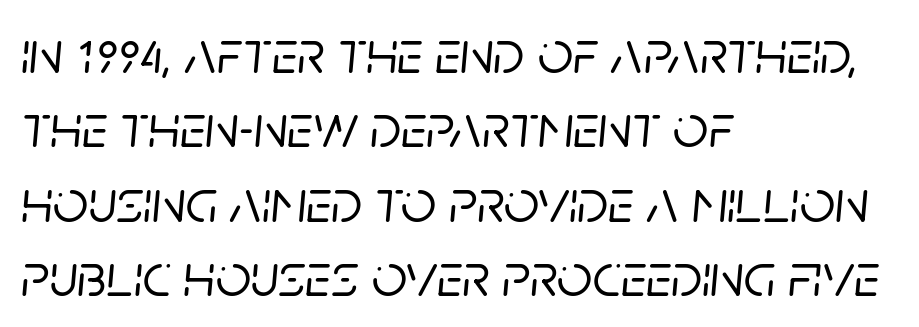
{"italic": "yes", "lean": "right", "slant_degrees": 5, "width": "normal", "stroke_contrast": "low", "x_height": "large", "monospaced": "no", "underline": "no", "align": "left", "line_spacing_ratio": 1.2, "letter_spacing": "normal", "letter_spacing_em": 0.0, "glyph_px": 62}
